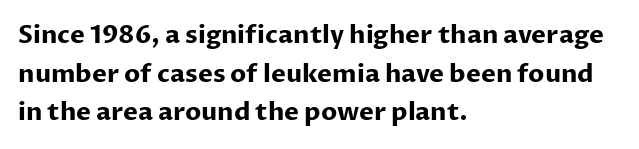
{"italic": "no", "bold": "yes", "underline": "no", "align": "left", "line_spacing": "normal", "line_spacing_ratio": 1.55, "letter_spacing": "normal", "letter_spacing_em": 0.0, "glyph_px": 25}
